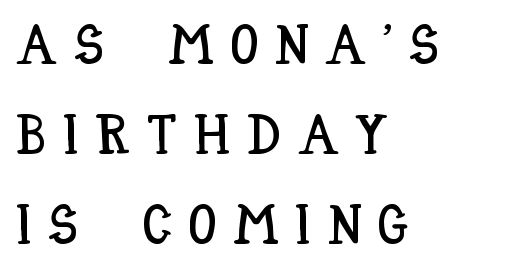
The image shows 56 px condensed type, upright; set left-aligned, normal line spacing (1.61x), unusually wide letter spacing (+0.3 em), not underlined; low stroke contrast and a large x-height.
